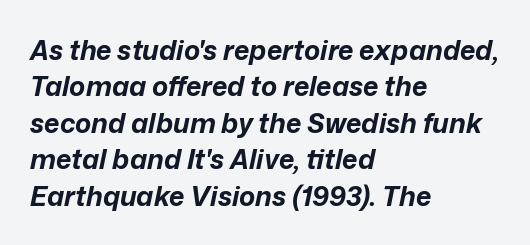
Q: Is the text bold? A: Yes.
Q: Is the text italic (slanted)? A: Yes, it leans right by about 12 degrees.
Q: Is the text underlined? A: No.
Q: How is the paragraph aligned? A: Left-aligned.
Q: Is the spacing between letters normal or unusually wide? A: Normal.
Q: Is the spacing between lines tight, normal or loose? A: Normal.
